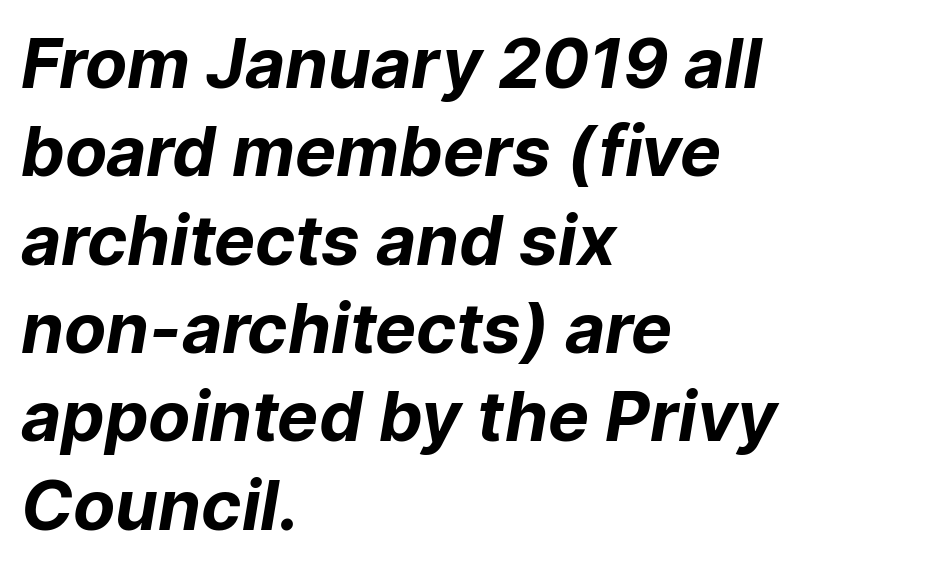
Q: Is the text bold? A: Yes.
Q: Is the typeface a serif or a sans-serif typeface? A: Sans-serif.
Q: Is the text underlined? A: No.
Q: How is the paragraph aligned? A: Left-aligned.
Q: Is the spacing between letters normal or unusually wide? A: Normal.
Q: Is the spacing between lines tight, normal or loose? A: Normal.
Q: Width (condensed, normal, or wide)? A: Normal.
Q: Stroke contrast? A: Low.
Q: x-height? A: Medium.
Q: Monospaced? A: No.
